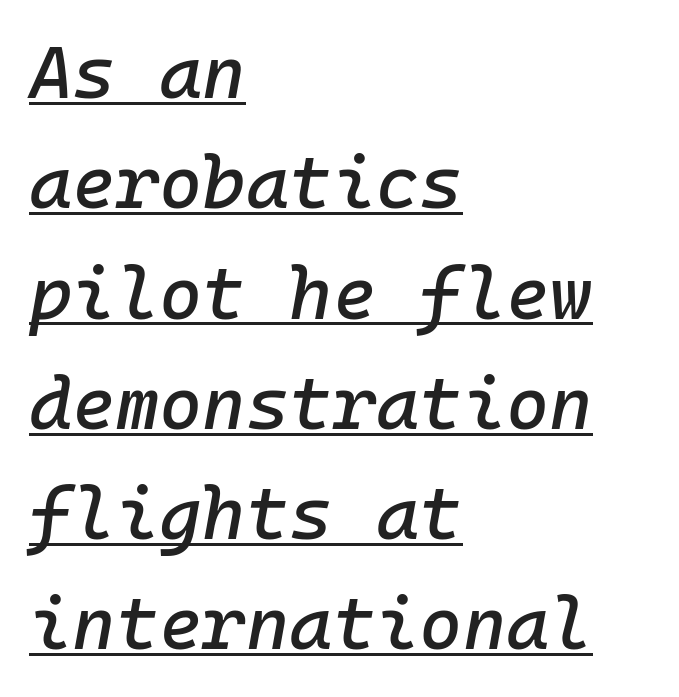
The image shows 74 px text type, italic (leaning right), monospaced; set left-aligned, normal line spacing (1.49x), normal letter spacing, underlined; low stroke contrast and a medium x-height.
